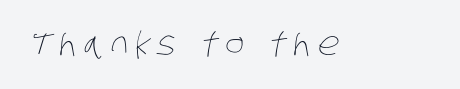
This sample has the flowing, uneven cadence of proportional lettering. These glyphs show unthickened strokes, regular width or finer. The strip under each line holds only bare page.
